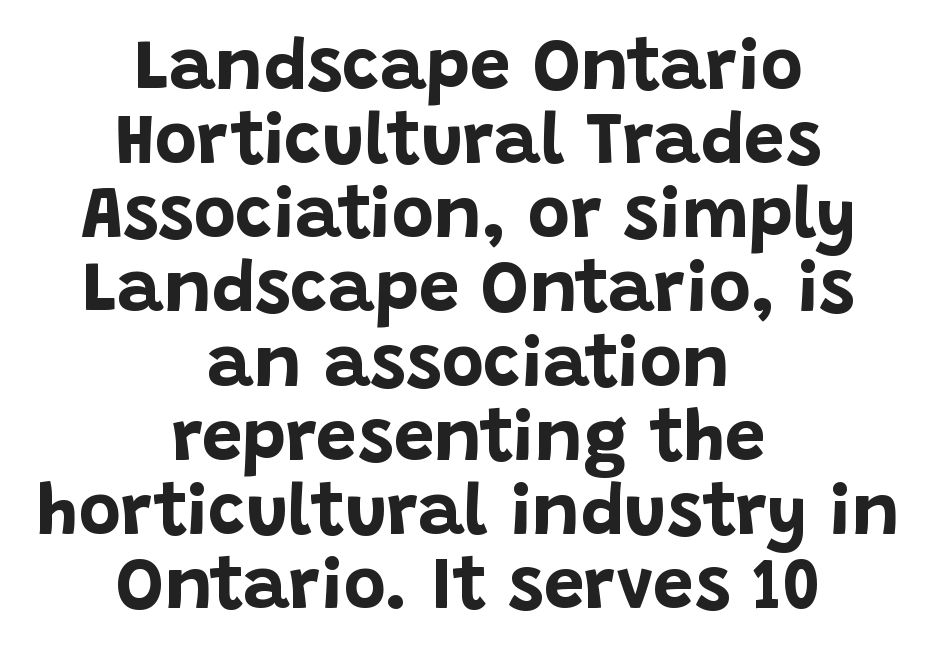
{"serif": "no", "italic": "no", "bold": "yes", "weight": "bold", "width": "normal", "stroke_contrast": "low", "x_height": "large", "monospaced": "no", "underline": "no", "align": "center", "line_spacing": "tight", "line_spacing_ratio": 1.03, "letter_spacing": "normal", "letter_spacing_em": 0.0, "glyph_px": 72}
